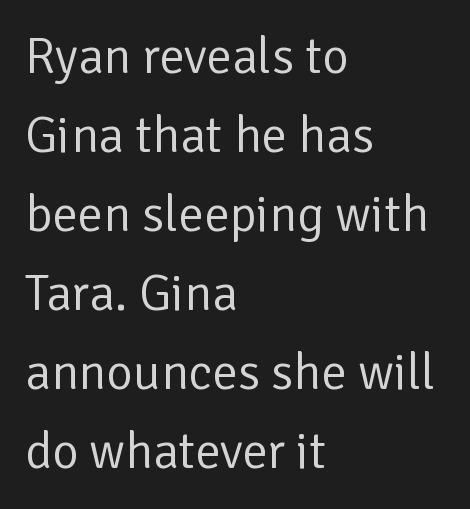
{"serif": "no", "italic": "no", "bold": "no", "weight": "regular", "width": "normal", "stroke_contrast": "low", "x_height": "medium", "monospaced": "no", "underline": "no", "align": "left", "line_spacing": "normal", "line_spacing_ratio": 1.55, "letter_spacing": "normal", "letter_spacing_em": 0.0, "glyph_px": 51}
